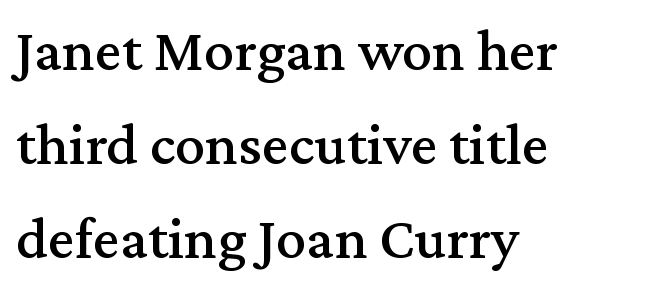
The image shows 60 px serif type, upright; set left-aligned, normal line spacing (1.57x), normal letter spacing, not underlined; medium stroke contrast and a medium x-height.
